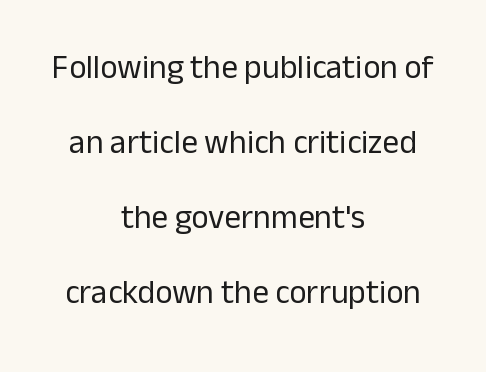
{"serif": "no", "italic": "no", "bold": "no", "weight": "regular", "width": "normal", "stroke_contrast": "low", "x_height": "medium", "monospaced": "no", "underline": "no", "align": "center", "line_spacing": "loose", "line_spacing_ratio": 2.27, "letter_spacing": "normal", "letter_spacing_em": 0.0, "glyph_px": 33}
